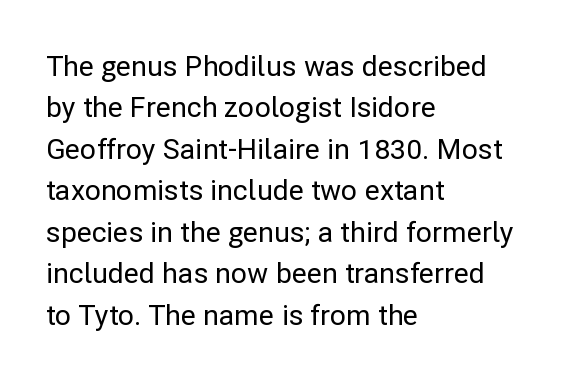
Q: Is the text italic (slanted)? A: No, it is upright.
Q: Is the typeface a serif or a sans-serif typeface? A: Sans-serif.
Q: Is the text underlined? A: No.
Q: How is the paragraph aligned? A: Left-aligned.
Q: Is the spacing between letters normal or unusually wide? A: Normal.
Q: Is the spacing between lines tight, normal or loose? A: Normal.
Q: Width (condensed, normal, or wide)? A: Normal.
Q: Stroke contrast? A: Low.
Q: x-height? A: Medium.
Q: Monospaced? A: No.
